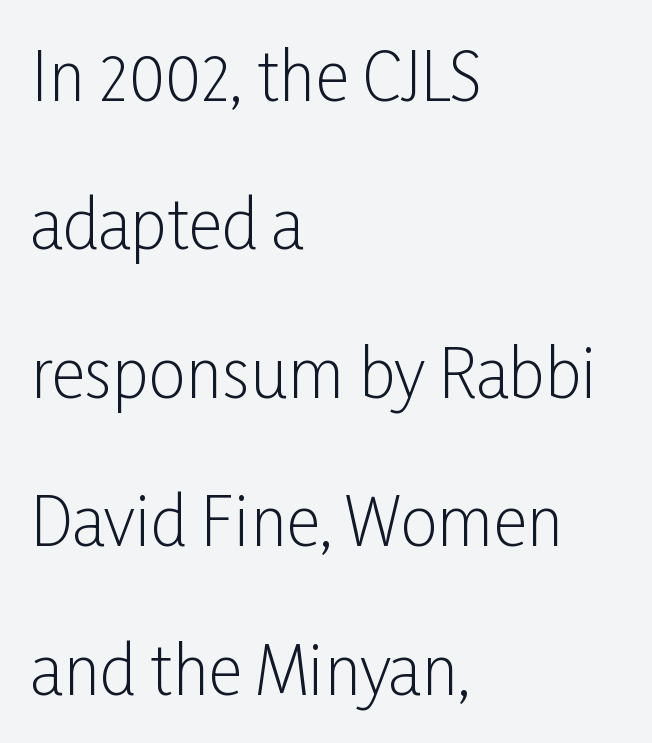
The image shows 66 px light, condensed sans-serif type, upright; set left-aligned, loose line spacing (2.25x), normal letter spacing, not underlined; low stroke contrast and a medium x-height.
